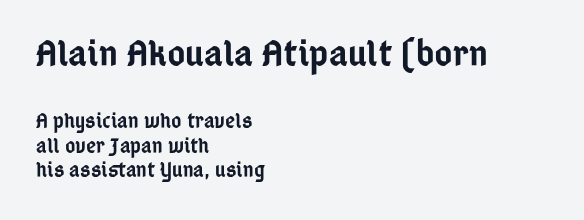
Q: Is the text bold? A: Semi-bold.
Q: Is the text italic (slanted)? A: No, it is upright.
Q: Is the typeface a serif or a sans-serif typeface? A: Sans-serif.
Q: Is the text underlined? A: No.
Q: How is the paragraph aligned? A: Left-aligned.
Q: Is the spacing between letters normal or unusually wide? A: Normal.
Q: Is the spacing between lines tight, normal or loose? A: Tight.
Q: Which block of text is set in a larger size, the first (top) or the second (bottom)? A: The first (top) one.
Q: Width (condensed, normal, or wide)? A: Condensed.
Q: Stroke contrast? A: Low.
Q: x-height? A: Medium.
Q: Monospaced? A: No.
